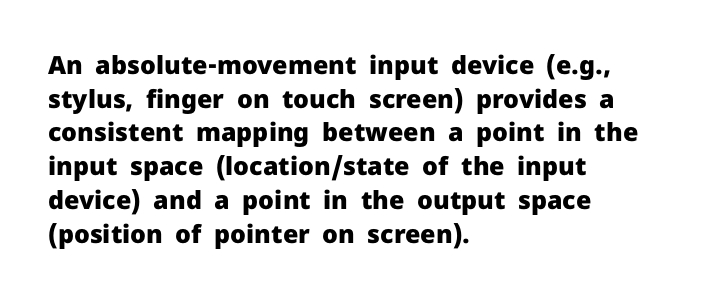
{"italic": "no", "bold": "yes", "underline": "no", "align": "left", "line_spacing": "normal", "line_spacing_ratio": 1.35, "letter_spacing": "normal", "letter_spacing_em": 0.0, "glyph_px": 25}
